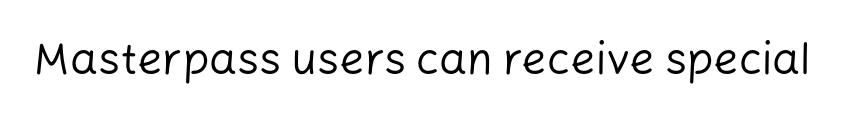
{"serif": "no", "italic": "no", "bold": "no", "weight": "regular", "width": "normal", "stroke_contrast": "low", "x_height": "medium", "monospaced": "no", "underline": "no", "letter_spacing": "normal", "letter_spacing_em": 0.0, "glyph_px": 44}
